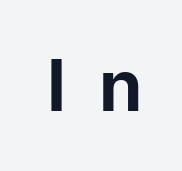
Q: Is the text bold? A: Yes.
Q: Is the text italic (slanted)? A: No, it is upright.
Q: Is the typeface a serif or a sans-serif typeface? A: Sans-serif.
Q: Is the text underlined? A: No.
Q: Is the spacing between letters normal or unusually wide? A: Unusually wide.
Q: Width (condensed, normal, or wide)? A: Normal.
Q: Stroke contrast? A: Low.
Q: x-height? A: Medium.
Q: Monospaced? A: No.
